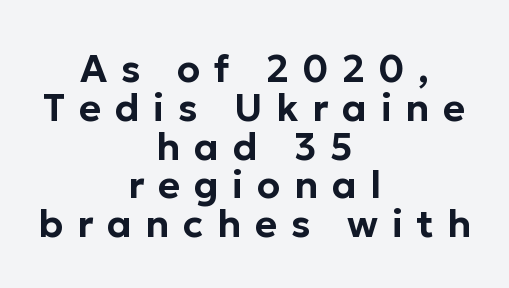
One-word summary of the alignment: center. The gaps between neighbouring characters are conspicuously large. Do the characters align in a grid? No, the font is proportional. Just letters on the line, the space beneath them empty. Nothing sits at the stroke ends, so this counts as sans-serif.
